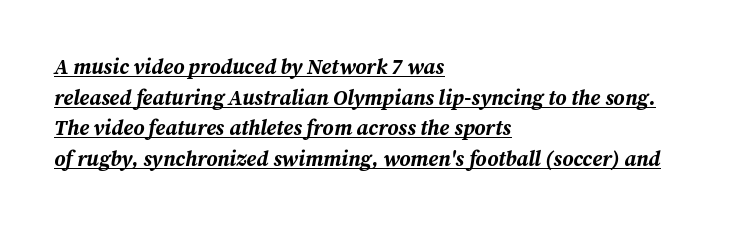
{"italic": "yes", "lean": "right", "slant_degrees": 12, "bold": "yes", "underline": "yes", "align": "left", "line_spacing": "normal", "line_spacing_ratio": 1.46, "letter_spacing": "normal", "letter_spacing_em": 0.0, "glyph_px": 21}
